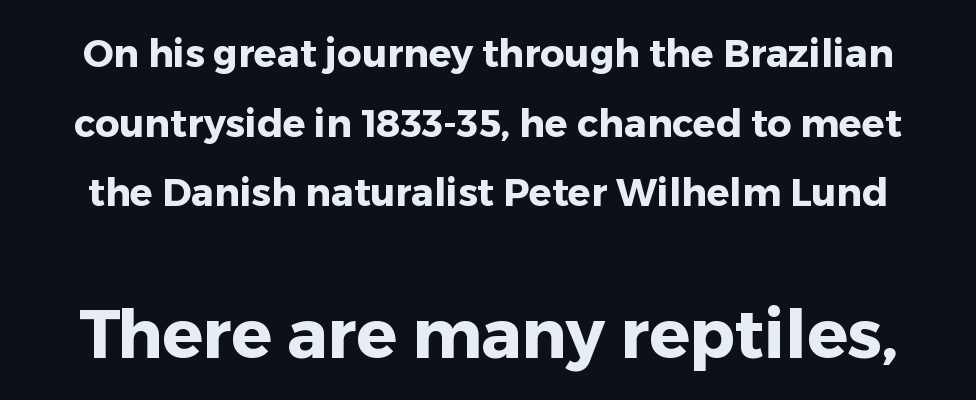
The face used here is a sans, in the tradition of grotesques and geometrics. Italic: no, the glyphs are upright roman. Students, this is bold: see how much ink each stroke carries. Block two is the big one; block one sits smaller above it.
